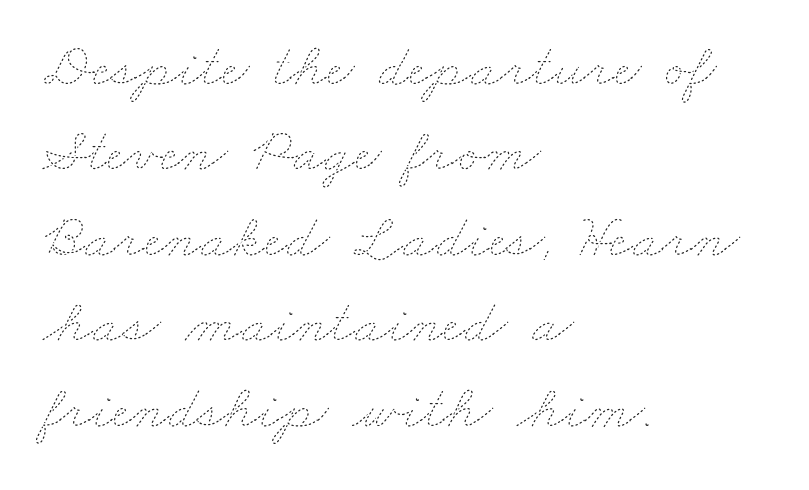
Visually the block forms a straight wall on the left and a jagged coastline on the right. Letter spacing: default. Stem width sits at or under what a default text font uses. Beneath every word, the page is bare. Evenly set lines give the paragraph a standard silhouette. Spacing verdict: proportional, widths tailored to each character.
